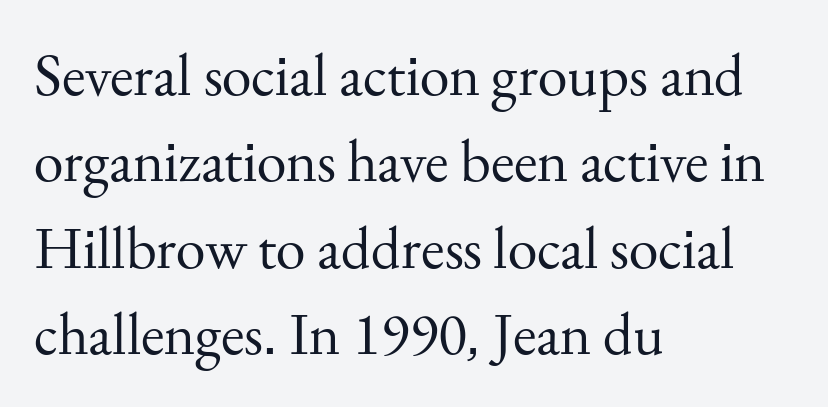
{"serif": "yes", "italic": "no", "bold": "no", "weight": "regular", "width": "normal", "stroke_contrast": "medium", "x_height": "small", "monospaced": "no", "underline": "no", "align": "left", "line_spacing": "normal", "line_spacing_ratio": 1.44, "letter_spacing": "normal", "letter_spacing_em": 0.0, "glyph_px": 60}
